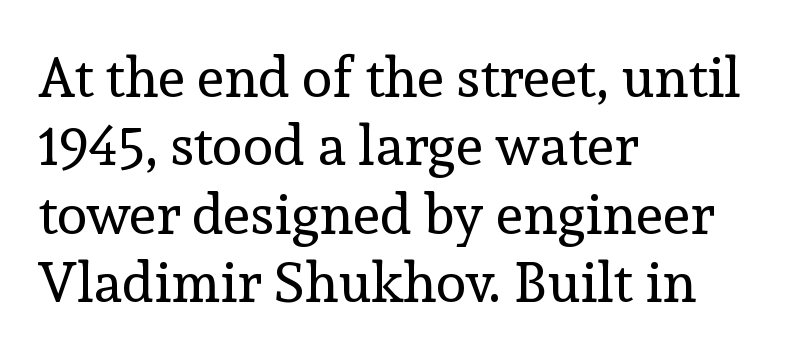
The image shows 56 px regular-weight serif type, upright; set left-aligned, line spacing 1.22x, normal letter spacing, not underlined; a medium x-height.
